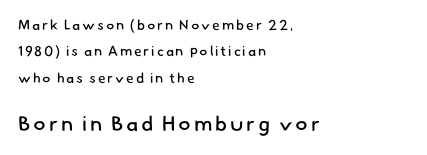
The glyphs are unaccompanied by any horizontal stroke below them. Two sizes are in play, and the larger belongs to the second block. Reading down the block, your eye returns to a fixed left position each line. Weight class: somewhere from thin through regular.
